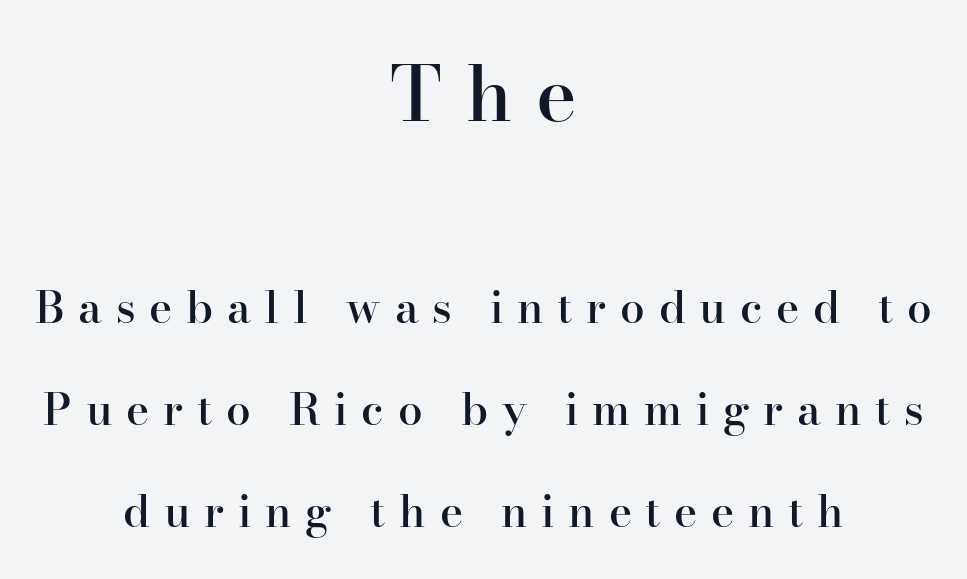
Q: Is the text bold? A: Semi-bold.
Q: Is the text italic (slanted)? A: No, it is upright.
Q: Is the typeface a serif or a sans-serif typeface? A: Serif.
Q: Is the text underlined? A: No.
Q: How is the paragraph aligned? A: Centered.
Q: Is the spacing between letters normal or unusually wide? A: Unusually wide.
Q: Is the spacing between lines tight, normal or loose? A: Loose.
Q: Which block of text is set in a larger size, the first (top) or the second (bottom)? A: The first (top) one.
Q: Width (condensed, normal, or wide)? A: Normal.
Q: Stroke contrast? A: High.
Q: x-height? A: Small.
Q: Monospaced? A: No.
